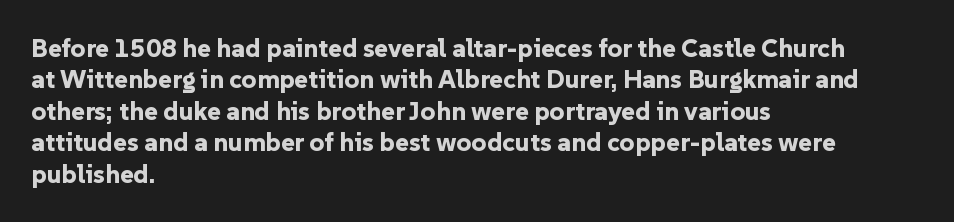
Posture: straight, roman, zero tilt. A student would call this left alignment; a typographer would say flush left, rag right. Rule under the text: the space is simply empty. Between one letter and the next there's only the usual sliver of space. Plenty of ink on the page — the face is bold.
